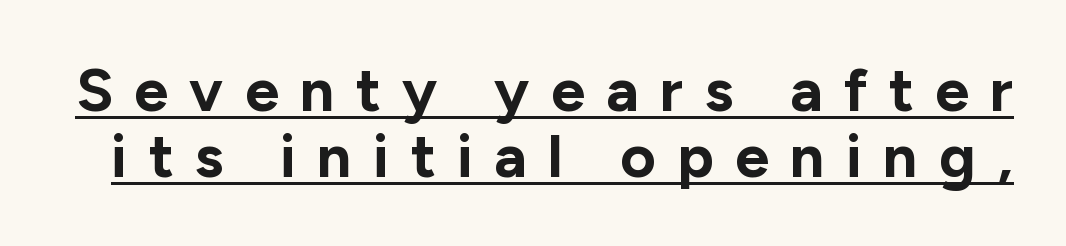
The image shows 61 px bold sans-serif type, upright; set tight line spacing (1.08x), unusually wide letter spacing (+0.35 em), underlined; low stroke contrast and a medium x-height.
